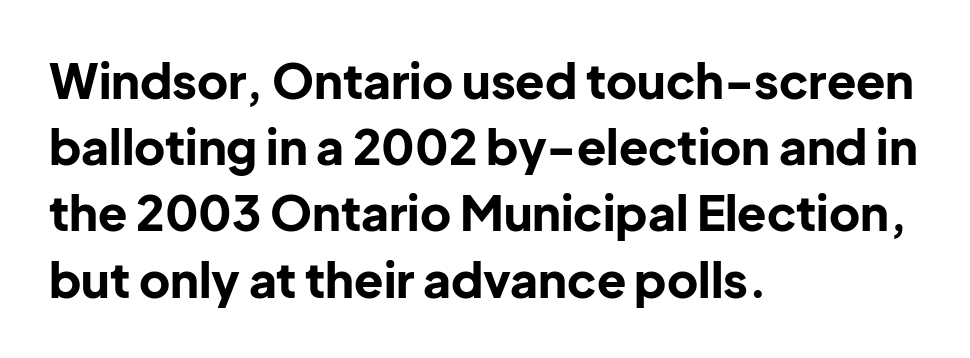
Here the designer chose a conventional face with non-uniform glyph widths. Inter-character spacing is left at the font's built-in metrics. The gap between lines stays unmarked. The rendering uses a bold face; every stroke is thick and dark.
